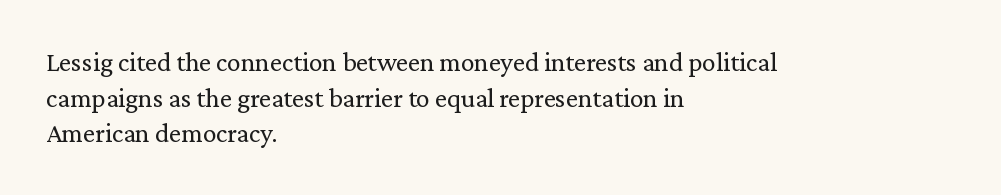
The image shows 27 px text type, upright; set left-aligned, normal line spacing (1.32x), normal letter spacing, not underlined.
